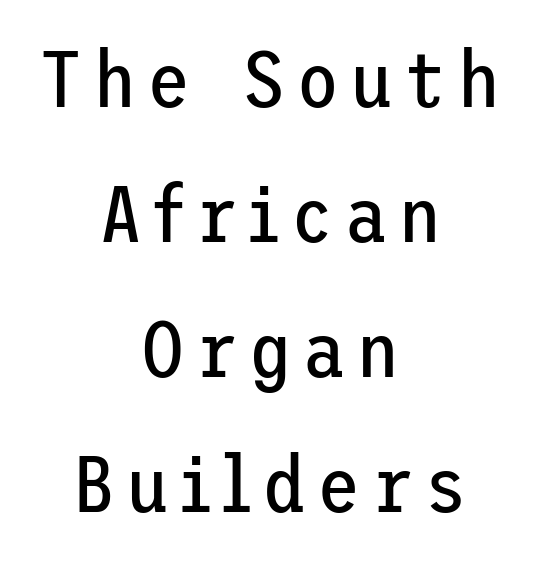
{"serif": "no", "italic": "no", "bold": "no", "weight": "regular", "width": "normal", "stroke_contrast": "low", "x_height": "medium", "underline": "no", "align": "center", "line_spacing_ratio": 1.71, "glyph_px": 79}
